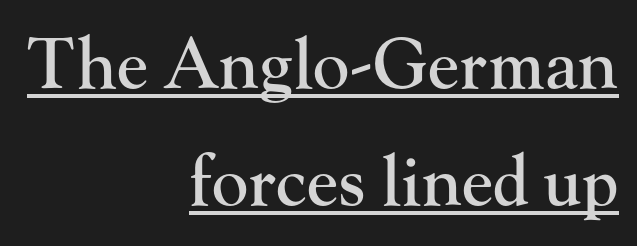
Q: Is the text italic (slanted)? A: No, it is upright.
Q: Is the typeface a serif or a sans-serif typeface? A: Serif.
Q: Is the text underlined? A: Yes.
Q: How is the paragraph aligned? A: Right-aligned.
Q: Is the spacing between letters normal or unusually wide? A: Normal.
Q: Is the spacing between lines tight, normal or loose? A: Normal.
Q: Width (condensed, normal, or wide)? A: Normal.
Q: Stroke contrast? A: High.
Q: x-height? A: Small.
Q: Monospaced? A: No.
